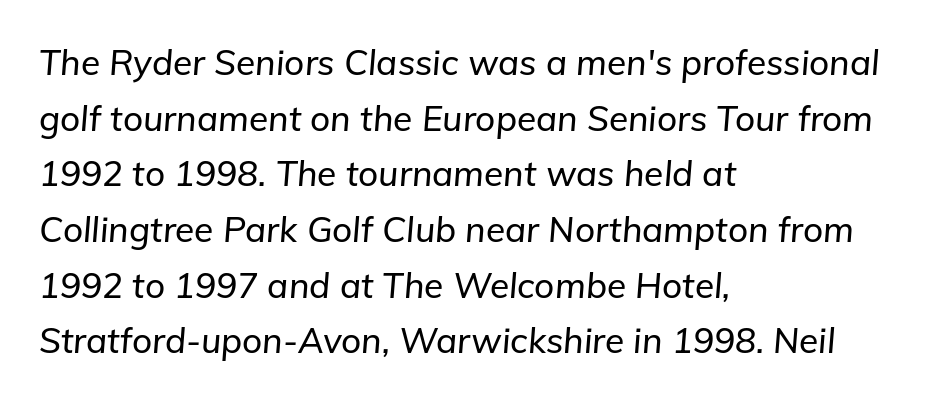
You could not count columns in this text — the font is proportionally spaced. One-word summary of the alignment: left. The line-height multiplier appears to be the usual default. The passage shown is not underscored anywhere. Standard letterfit; no display-style spreading of the glyphs.
